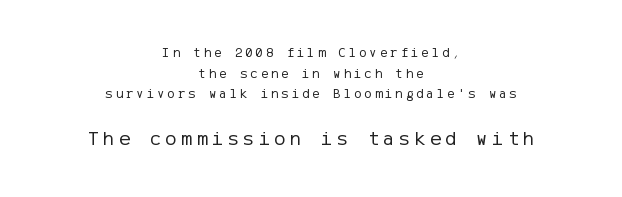
The image shows 21 px text type, upright; set centered, normal line spacing (1.48x), unusually wide letter spacing (+0.21 em), not underlined; the second (bottom) block is 1.5x larger.
